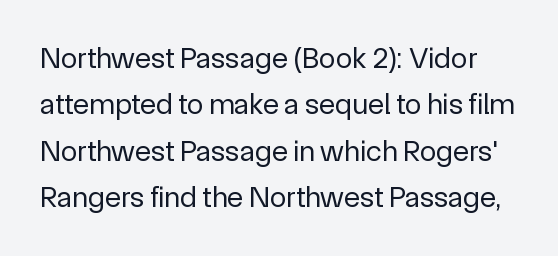
{"serif": "no", "italic": "no", "bold": "no", "weight": "regular", "width": "normal", "x_height": "medium", "monospaced": "no", "underline": "no", "line_spacing": "normal", "line_spacing_ratio": 1.55, "letter_spacing": "normal", "letter_spacing_em": 0.0, "glyph_px": 30}
